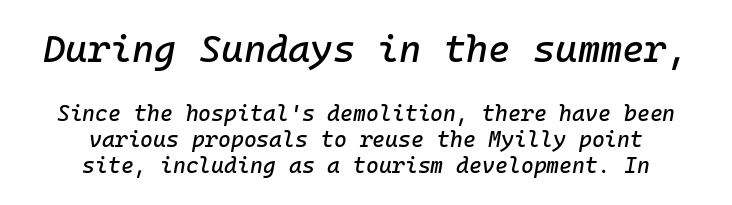
The image shows 38 px text type, italic (leaning right), monospaced; set centered, line spacing 1.16x, normal letter spacing, not underlined; the first (top) block is 1.73x larger; low stroke contrast and a medium x-height.
